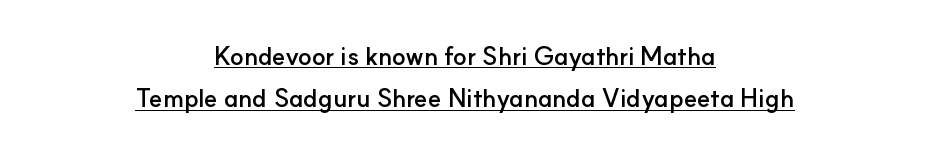
Q: Is the text bold? A: Yes.
Q: Is the text italic (slanted)? A: No, it is upright.
Q: Is the text underlined? A: Yes.
Q: How is the paragraph aligned? A: Centered.
Q: Is the spacing between letters normal or unusually wide? A: Normal.
Q: Is the spacing between lines tight, normal or loose? A: Normal.
